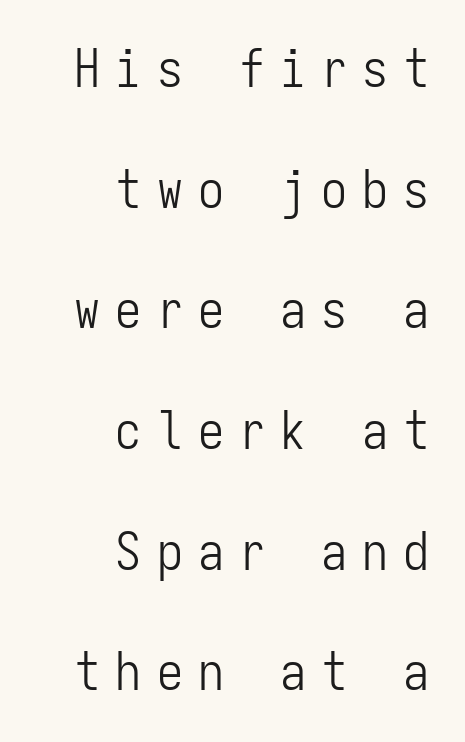
{"serif": "no", "italic": "no", "bold": "no", "weight": "light", "width": "condensed", "stroke_contrast": "low", "x_height": "medium", "monospaced": "yes", "underline": "no", "align": "right", "line_spacing": "loose", "line_spacing_ratio": 2.32, "letter_spacing": "wide", "letter_spacing_em": 0.29, "glyph_px": 52}
